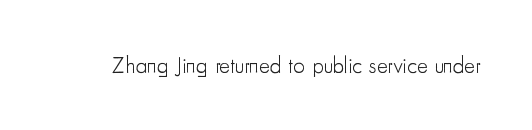
{"italic": "no", "bold": "no", "underline": "no", "letter_spacing": "normal", "letter_spacing_em": 0.0, "glyph_px": 23}
